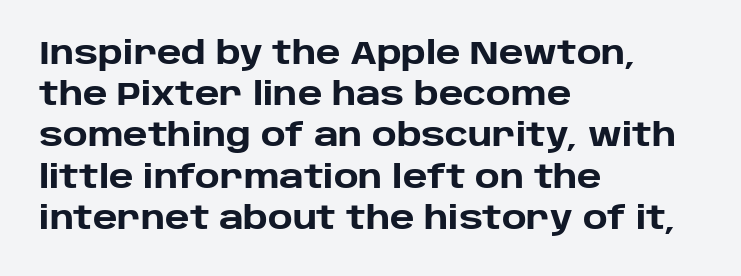
{"serif": "no", "italic": "no", "bold": "yes", "weight": "heavy", "width": "normal", "stroke_contrast": "low", "x_height": "large", "monospaced": "no", "underline": "no", "align": "left", "line_spacing": "normal", "line_spacing_ratio": 1.33, "letter_spacing": "normal", "letter_spacing_em": 0.0, "glyph_px": 31}
